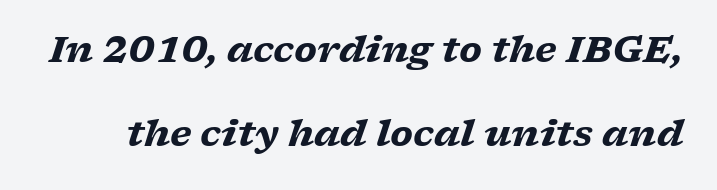
The image shows 36 px heavy, wide serif type, italic (leaning right); set loose line spacing (2.34x), normal letter spacing, not underlined; low stroke contrast and a medium x-height.
